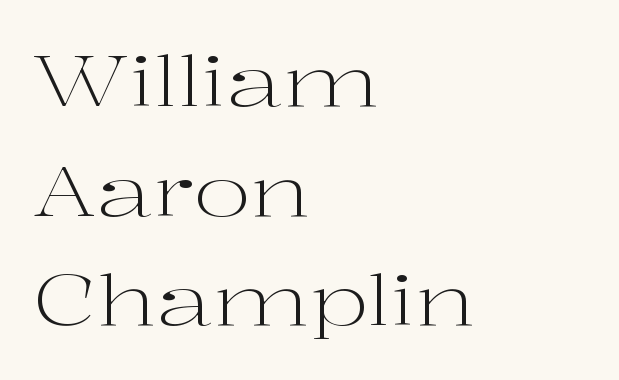
Horizontal bands of white between lines are of average thickness. Are there feet on the stems? There are — it's a serif. These glyphs show unthickened strokes, regular width or finer. Teacher's note: observe the even left margin — that is flush-left alignment. The specimen reads as upright at a glance. Standard letterfit; no display-style spreading of the glyphs.
